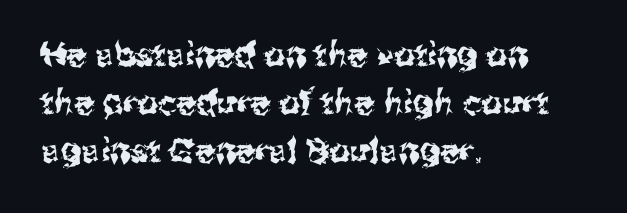
{"serif": "no", "italic": "no", "width": "normal", "stroke_contrast": "medium", "x_height": "medium", "monospaced": "no", "underline": "no", "align": "left", "line_spacing": "normal", "line_spacing_ratio": 1.46, "letter_spacing": "normal", "letter_spacing_em": 0.0, "glyph_px": 33}
